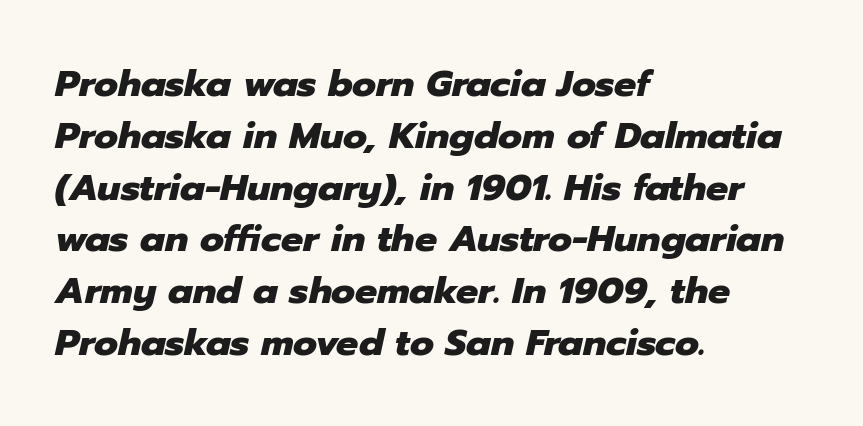
The image shows 37 px heavy type, italic (leaning right); set left-aligned, normal line spacing (1.4x), normal letter spacing, not underlined; low stroke contrast and a medium x-height.
